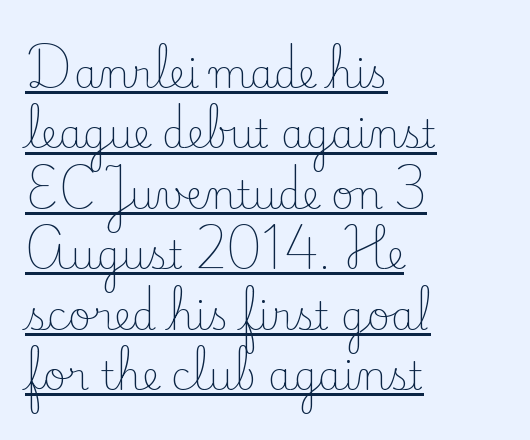
{"serif": "yes", "italic": "no", "bold": "no", "weight": "light", "width": "normal", "stroke_contrast": "low", "x_height": "small", "monospaced": "no", "underline": "yes", "align": "left", "line_spacing": "normal", "line_spacing_ratio": 1.55, "letter_spacing": "normal", "letter_spacing_em": 0.0, "glyph_px": 39}
